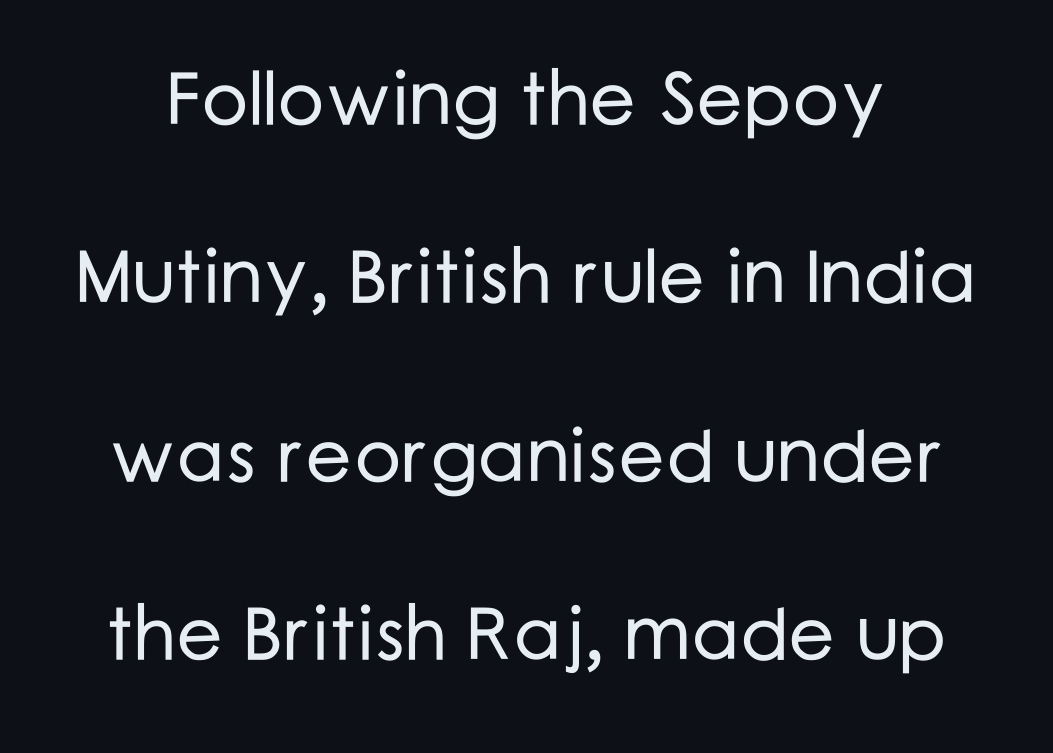
The image shows 74 px sans-serif type, upright; set loose line spacing (2.41x), normal letter spacing, not underlined; low stroke contrast and a medium x-height.
